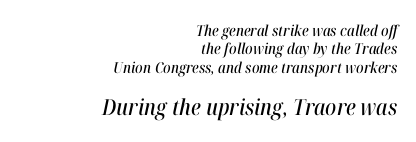
{"italic": "yes", "lean": "right", "slant_degrees": 12, "underline": "no", "align": "right", "line_spacing_ratio": 1.22, "letter_spacing": "normal", "letter_spacing_em": 0.0, "larger_block": "second", "size_ratio": 1.47, "glyph_px": 22}
